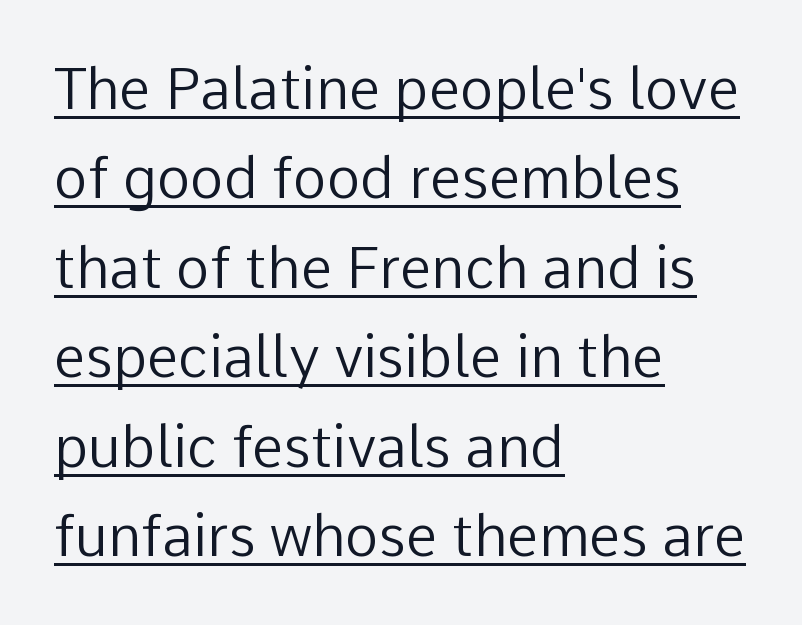
Q: Is the text bold? A: No.
Q: Is the text italic (slanted)? A: No, it is upright.
Q: Is the typeface a serif or a sans-serif typeface? A: Sans-serif.
Q: Is the text underlined? A: Yes.
Q: How is the paragraph aligned? A: Left-aligned.
Q: Is the spacing between letters normal or unusually wide? A: Normal.
Q: Is the spacing between lines tight, normal or loose? A: Normal.
Q: Width (condensed, normal, or wide)? A: Normal.
Q: Stroke contrast? A: Low.
Q: x-height? A: Medium.
Q: Monospaced? A: No.
